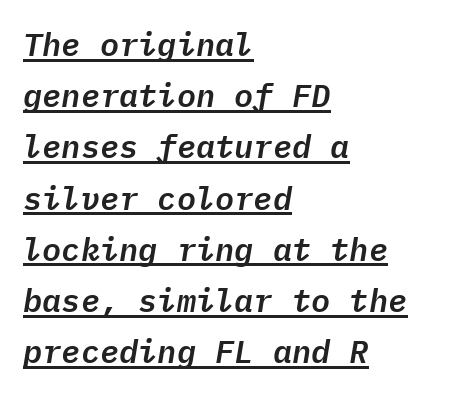
The passage shown has conventional tracking throughout. Every row of glyphs begins at an identical x-position on the left. This sample carries an underscore along the baseline area. Each new line begins a customary step beneath the previous one. Characters are canted at an angle relative to the baseline's perpendicular. Is this a fixed-width face? Yes — each glyph sits in an identical cell.
